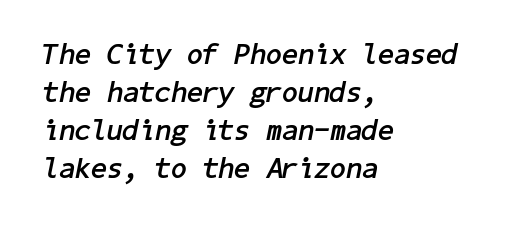
The area under the type is left untouched. This sample keeps an unexceptional amount of space between lines. The letterforms sit shoulder to shoulder at normal distance. Casual observation: everything's shoved over to the left. An italicized treatment has been applied to the whole sample.
